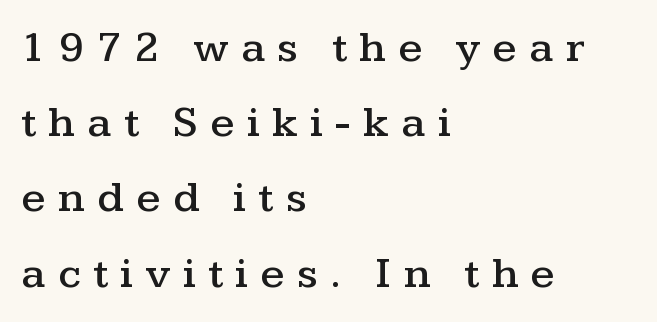
Observe the serifs anchoring each vertical stroke in this sample. Vertical strokes here are truly vertical. The rendering uses natural spacing where letterforms have individual widths. The tracking jumps out immediately: characters are airy and widely separated.
